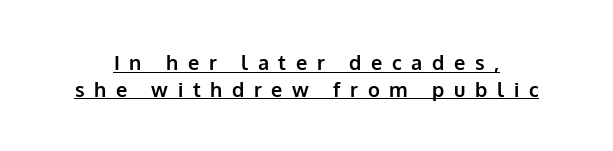
The image shows 20 px bold type, upright; set normal line spacing (1.33x), unusually wide letter spacing (+0.48 em), underlined.
